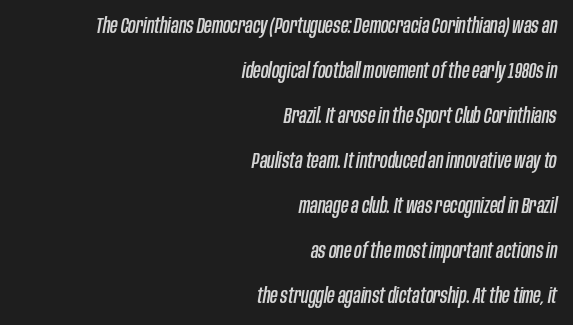
This block would shrink considerably if given ordinary leading; it's expanded now. Unmarked baselines from the first word to the last. Notice how the passage keeps a crisp vertical edge on the right only. Default kerning and tracking; the words read as compact shapes. Yep, that's italic — everything's leaning.
